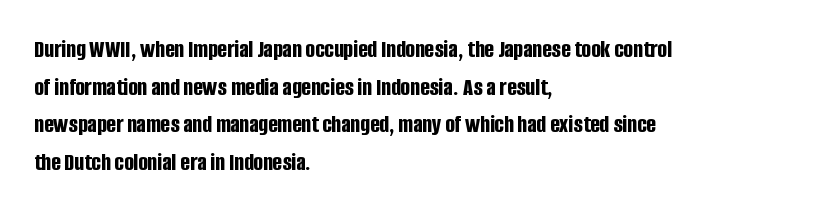
The image shows 25 px bold type, upright; set left-aligned, normal line spacing (1.51x), normal letter spacing, not underlined.
